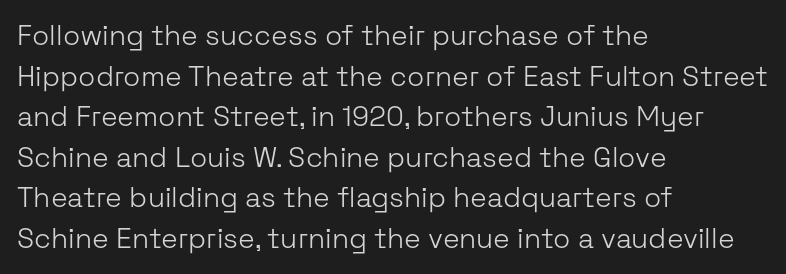
The image shows 28 px light sans-serif type, upright; set left-aligned, normal line spacing (1.45x), normal letter spacing, not underlined; low stroke contrast and a medium x-height.
